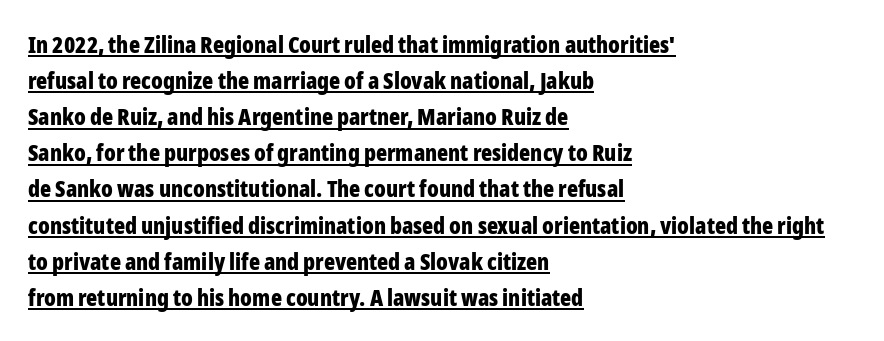
Q: Is the text bold? A: Yes.
Q: Is the text italic (slanted)? A: No, it is upright.
Q: Is the text underlined? A: Yes.
Q: How is the paragraph aligned? A: Left-aligned.
Q: Is the spacing between letters normal or unusually wide? A: Normal.
Q: Is the spacing between lines tight, normal or loose? A: Normal.
